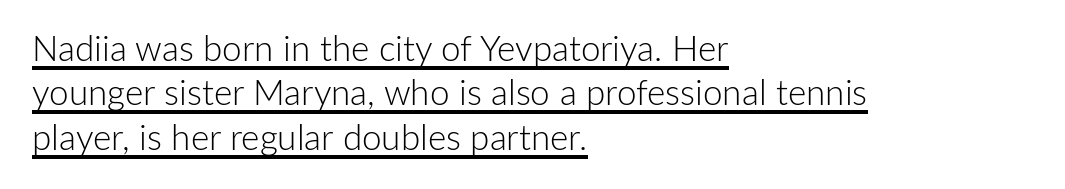
The image shows 35 px light sans-serif type, upright; set left-aligned, normal line spacing (1.27x), normal letter spacing, underlined; low stroke contrast and a medium x-height.
